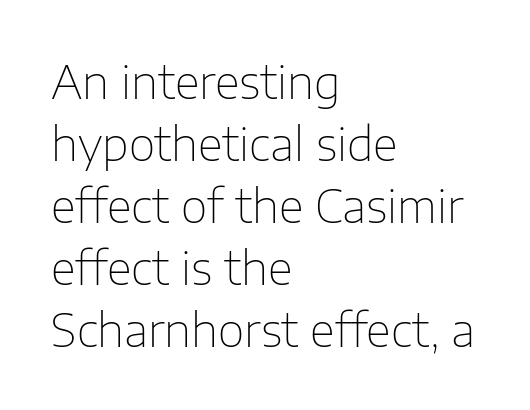
The image shows 46 px thin sans-serif type, upright; set left-aligned, normal line spacing (1.35x), normal letter spacing, not underlined; low stroke contrast and a medium x-height.
